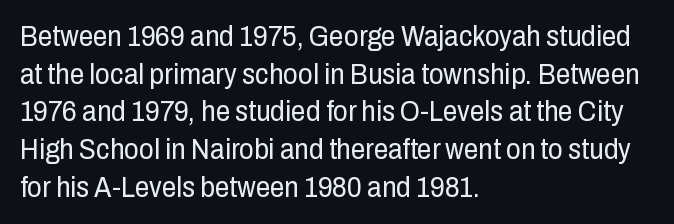
{"serif": "no", "italic": "no", "bold": "no", "weight": "regular", "width": "condensed", "stroke_contrast": "low", "x_height": "medium", "monospaced": "no", "underline": "no", "align": "left", "line_spacing": "normal", "line_spacing_ratio": 1.3, "letter_spacing": "normal", "letter_spacing_em": 0.0, "glyph_px": 29}
